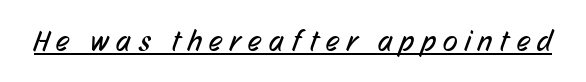
Q: Is the text bold? A: No.
Q: Is the typeface a serif or a sans-serif typeface? A: Sans-serif.
Q: Is the text underlined? A: Yes.
Q: Is the spacing between letters normal or unusually wide? A: Unusually wide.
Q: Width (condensed, normal, or wide)? A: Condensed.
Q: Stroke contrast? A: Low.
Q: x-height? A: Medium.
Q: Monospaced? A: No.
